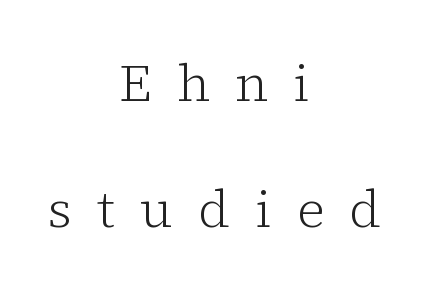
The image shows 52 px light serif type, upright; set centered, loose line spacing (2.43x), unusually wide letter spacing (+0.48 em), not underlined; low stroke contrast and a medium x-height.
